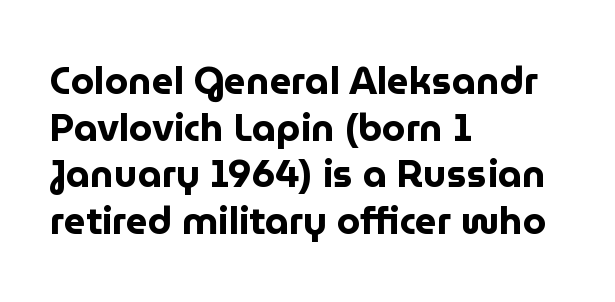
Q: Is the text bold? A: Yes.
Q: Is the text italic (slanted)? A: No, it is upright.
Q: Is the typeface a serif or a sans-serif typeface? A: Sans-serif.
Q: Is the text underlined? A: No.
Q: How is the paragraph aligned? A: Left-aligned.
Q: Is the spacing between letters normal or unusually wide? A: Normal.
Q: Width (condensed, normal, or wide)? A: Normal.
Q: Stroke contrast? A: Low.
Q: x-height? A: Medium.
Q: Monospaced? A: No.
